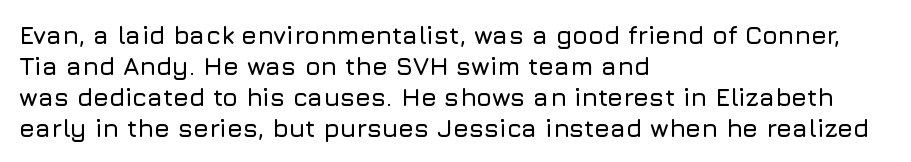
The image shows 25 px text type, upright; set left-aligned, line spacing 1.24x, normal letter spacing, not underlined.
